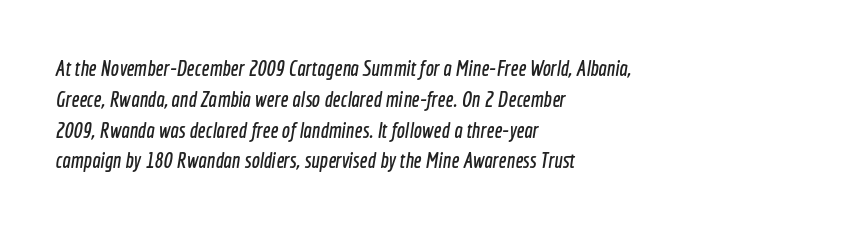
{"underline": "no", "align": "left", "line_spacing": "normal", "line_spacing_ratio": 1.4, "letter_spacing": "normal", "letter_spacing_em": 0.0, "glyph_px": 22}
